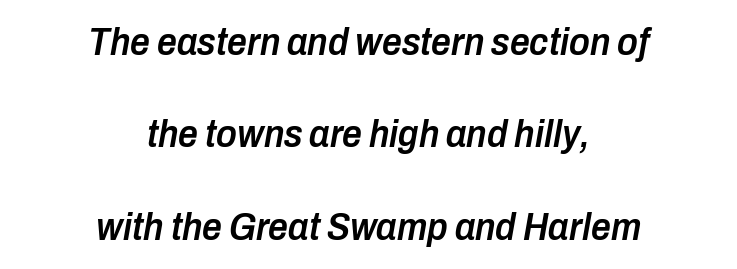
The sample has been set in demibold, a notch under bold. The font's italic variant was chosen for this text. Descenders are the only things crossing below the line. Proportional: the letters do not fall into vertical columns.
